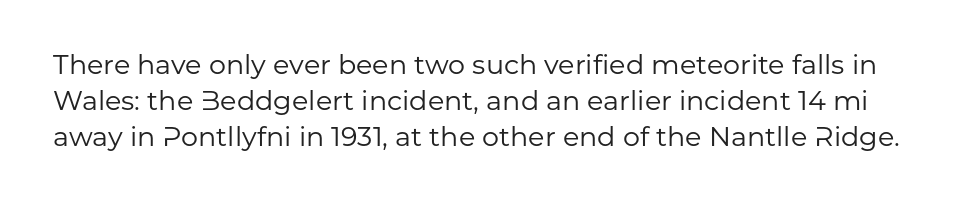
The image shows 27 px text type, upright; set normal line spacing (1.34x), normal letter spacing, not underlined.
